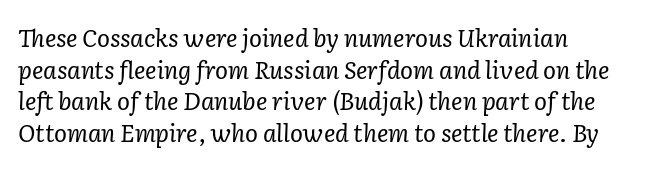
These lines keep a tight, regular rhythm from letter to letter. The lines sit at an ordinary, default distance from one another. Each row of text sits above clean, open space. Ink coverage per letter is moderate at most.
